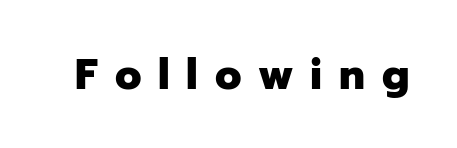
Q: Is the text bold? A: Yes.
Q: Is the text italic (slanted)? A: No, it is upright.
Q: Is the typeface a serif or a sans-serif typeface? A: Sans-serif.
Q: Is the text underlined? A: No.
Q: Is the spacing between letters normal or unusually wide? A: Unusually wide.
Q: Width (condensed, normal, or wide)? A: Normal.
Q: Stroke contrast? A: Low.
Q: x-height? A: Medium.
Q: Monospaced? A: No.
